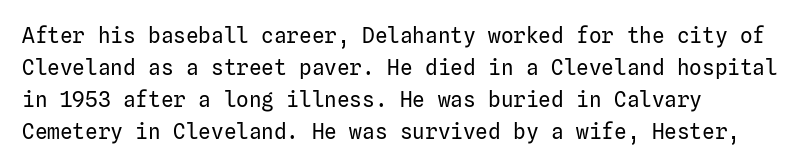
{"italic": "no", "bold": "no", "underline": "no", "align": "left", "line_spacing": "normal", "line_spacing_ratio": 1.52, "letter_spacing": "normal", "letter_spacing_em": 0.0, "glyph_px": 21}
